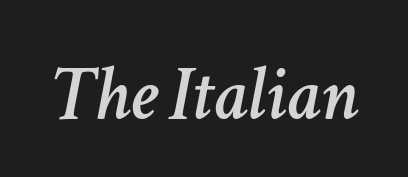
Q: Is the text italic (slanted)? A: Yes, it leans right by about 11 degrees.
Q: Is the text underlined? A: No.
Q: Is the spacing between letters normal or unusually wide? A: Normal.
Q: Width (condensed, normal, or wide)? A: Normal.
Q: Stroke contrast? A: Low.
Q: x-height? A: Medium.
Q: Monospaced? A: No.
